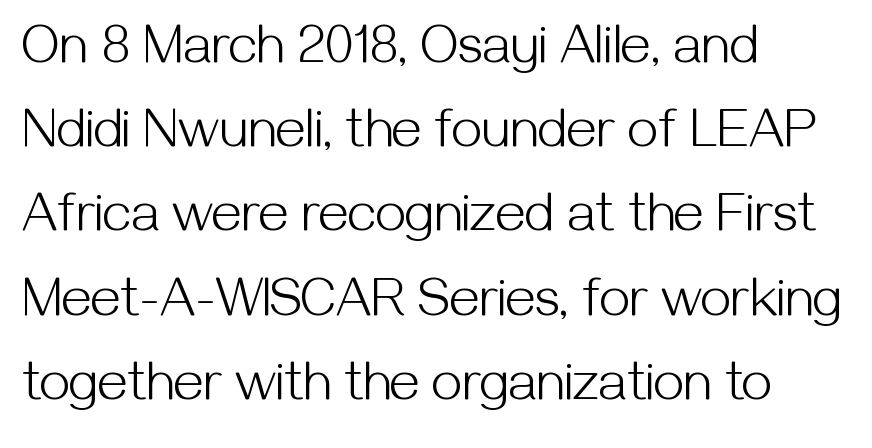
The image shows 54 px light sans-serif type, upright; set left-aligned, normal line spacing (1.56x), normal letter spacing, not underlined; medium stroke contrast and a medium x-height.
